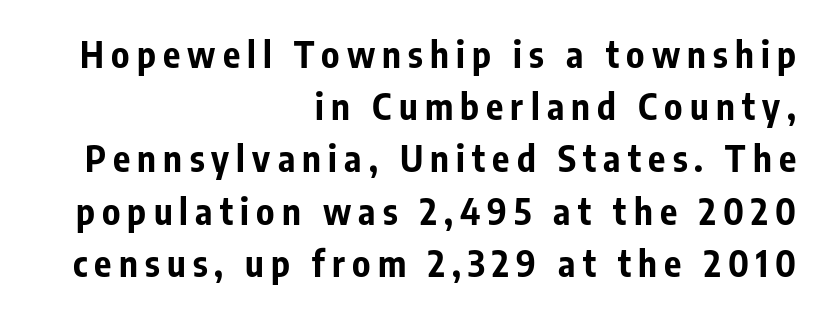
The tracking reads as deliberately expanded to a designer's eye. Leading: standard. Is this a fixed-width face? No — the glyphs have proportional, varying widths. The type family on display is of the sans-serif kind. Visually the block forms a straight wall on the right and a jagged coastline on the left. These lines were composed using upright roman letters.
